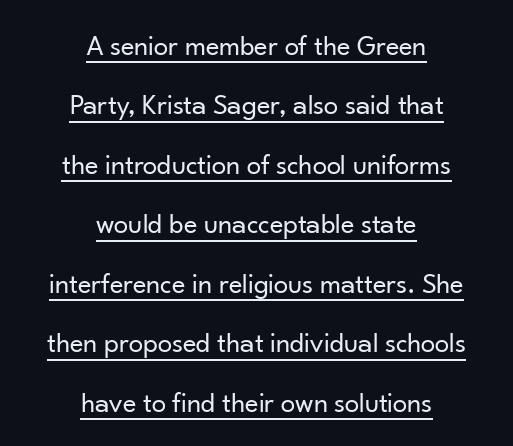
{"serif": "no", "italic": "no", "bold": "no", "weight": "regular", "width": "normal", "stroke_contrast": "low", "x_height": "small", "monospaced": "no", "underline": "yes", "align": "center", "line_spacing": "loose", "line_spacing_ratio": 2.05, "letter_spacing": "normal", "letter_spacing_em": 0.0, "glyph_px": 29}
